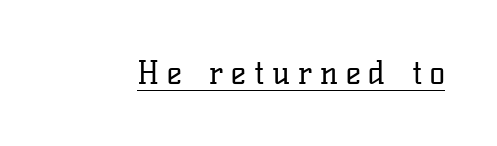
{"serif": "yes", "italic": "no", "bold": "no", "weight": "regular", "width": "normal", "stroke_contrast": "low", "x_height": "medium", "monospaced": "no", "underline": "yes", "letter_spacing": "wide", "letter_spacing_em": 0.24, "glyph_px": 32}
